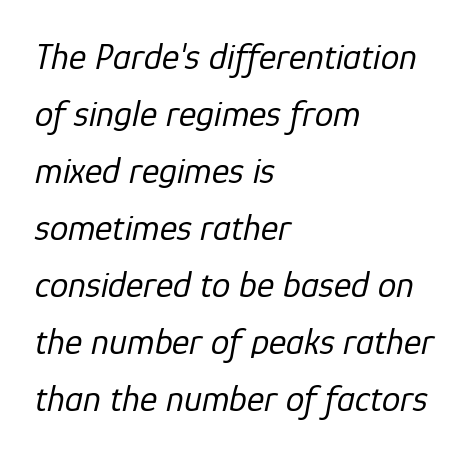
{"italic": "yes", "lean": "right", "slant_degrees": 12, "bold": "no", "weight": "regular", "width": "normal", "stroke_contrast": "low", "x_height": "medium", "monospaced": "no", "underline": "no", "align": "left", "line_spacing": "normal", "line_spacing_ratio": 1.54, "letter_spacing": "normal", "letter_spacing_em": 0.0, "glyph_px": 37}
